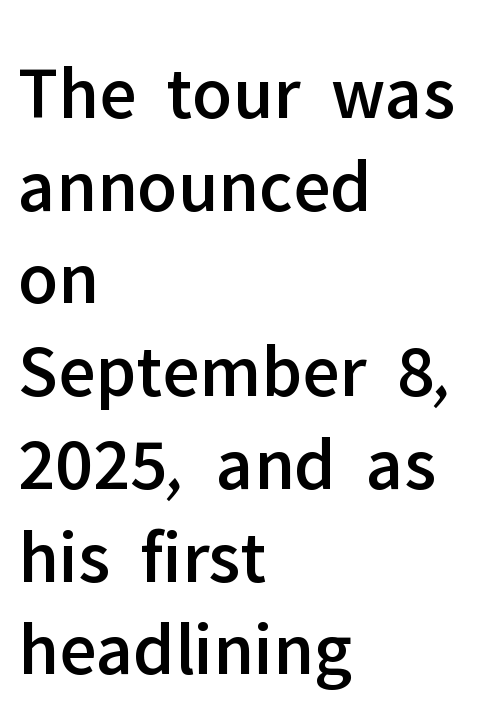
Layout note: lines flush left. The passage shown is typed in a proportional face where columns would drift. Honestly, the letter spacing is just normal — you wouldn't notice it. Ascenders rise straight up at ninety degrees. Bare-footed words on every line. The glyphs in this specimen are sans serif.
